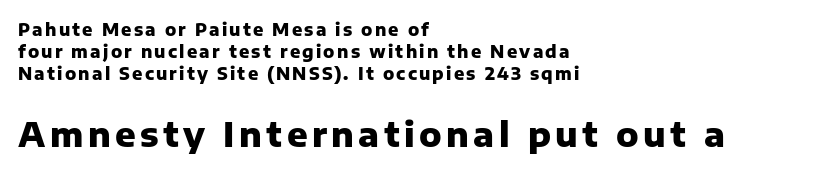
Line starts are locked; line ends wander. Unmarked baselines from the first word to the last. Italic? Not at all — the glyphs are vertical. Each letter keeps its own natural width here, so spacing adapts to shape.
